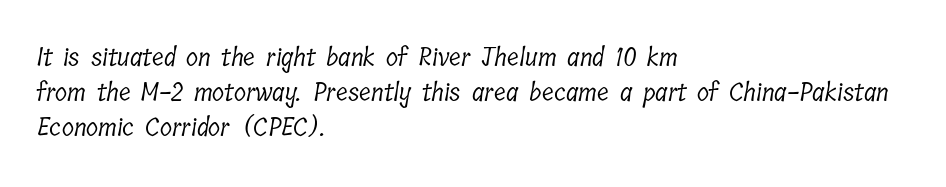
Beneath every word, the page is bare. If you measured baseline to baseline, you'd find a middling distance. Horizontally, the lines are justified to the leading edge only. No extra tracking has been applied to these lines. Ink coverage per letter is moderate at most.
